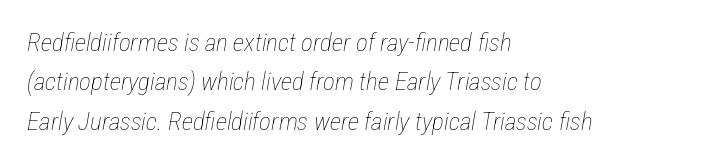
The image shows 25 px text type, italic (leaning right); set left-aligned, normal line spacing (1.58x), normal letter spacing, not underlined.
